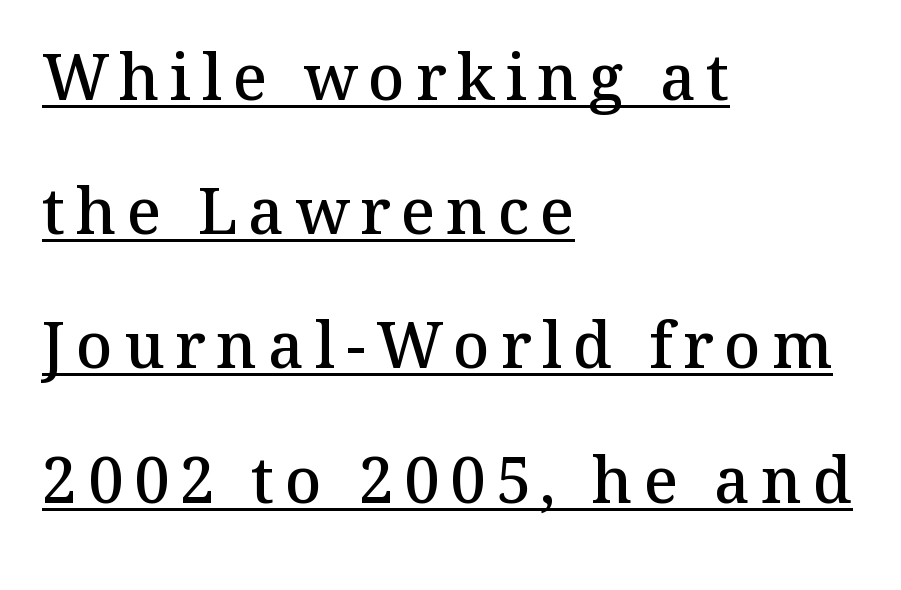
The image shows 63 px semibold serif type, upright; set left-aligned, loose line spacing (2.13x), underlined; medium stroke contrast and a medium x-height.
